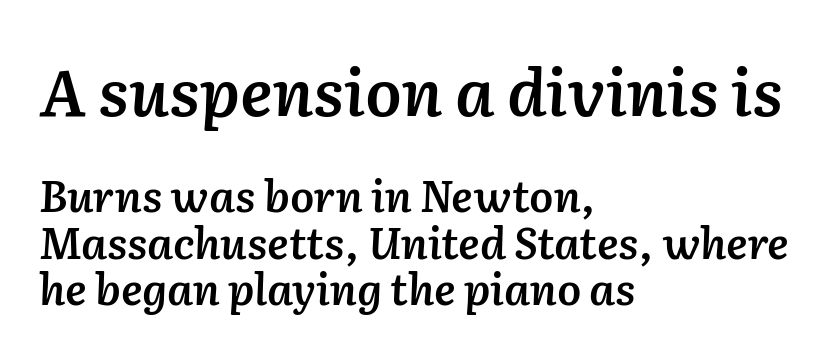
Decoration check: the copy has no underline. This sample is left-justified, so line endings fall wherever the words run out. Typesetter's note: demi weight, one step under bold. Italic? Definitely — the glyphs are oblique. The letters in the upper block stand taller than those in the block below.
